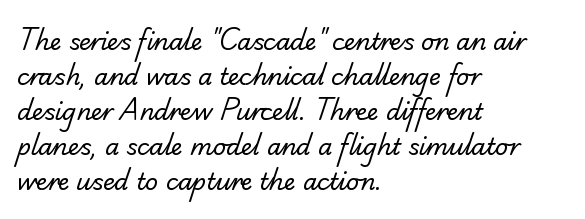
The image shows 23 px text type; set left-aligned, normal line spacing (1.52x), normal letter spacing, not underlined.
